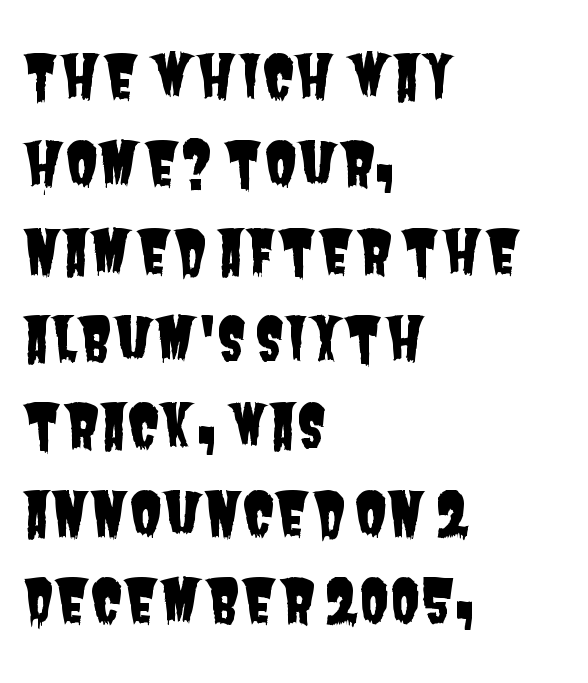
A sans-serif font was chosen for this passage. Typeset ragged right — the left edge is the straight one. The specimen omits any rule beneath the text block's lines. Each letter keeps its own natural width here, so spacing adapts to shape. This sample keeps an unexceptional amount of space between lines. Caption: standard tracking, unaltered.
